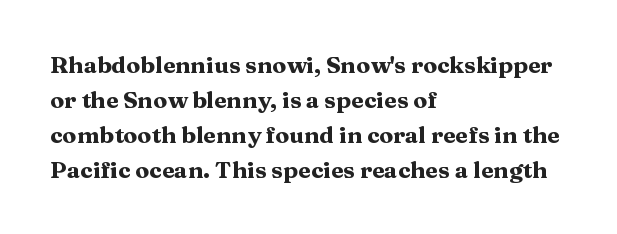
Q: Is the text bold? A: Yes.
Q: Is the text italic (slanted)? A: No, it is upright.
Q: Is the text underlined? A: No.
Q: How is the paragraph aligned? A: Left-aligned.
Q: Is the spacing between letters normal or unusually wide? A: Normal.
Q: Is the spacing between lines tight, normal or loose? A: Normal.
